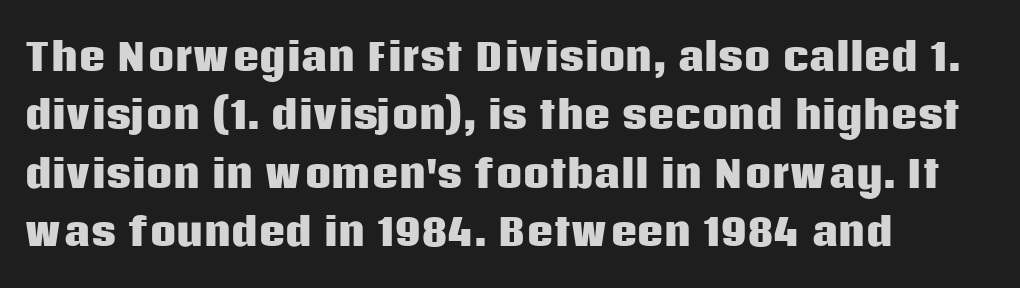
The glyphs in this specimen are sans serif. Leading: standard. Between one letter and the next there's only the usual sliver of space. The passage shown is typed in a proportional face where columns would drift. Typeset ragged right — the left edge is the straight one.
